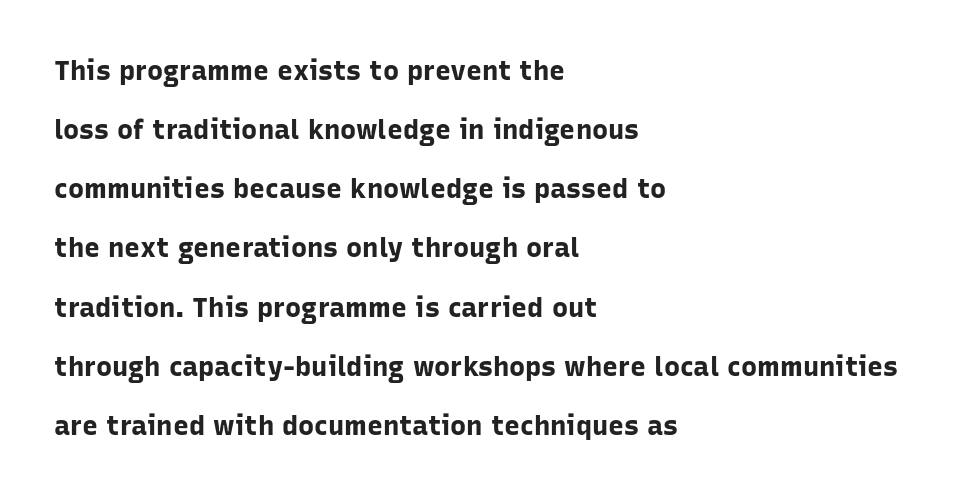
Italic: no, the glyphs are upright roman. The lines in this sample share a left origin and differ only in where they stop. Bare-footed words on every line. Spacing between characters is what you'd get straight out of the box. The letters are bold, with thick, heavy strokes. Regarding leading, the lines here are spaced well apart.
